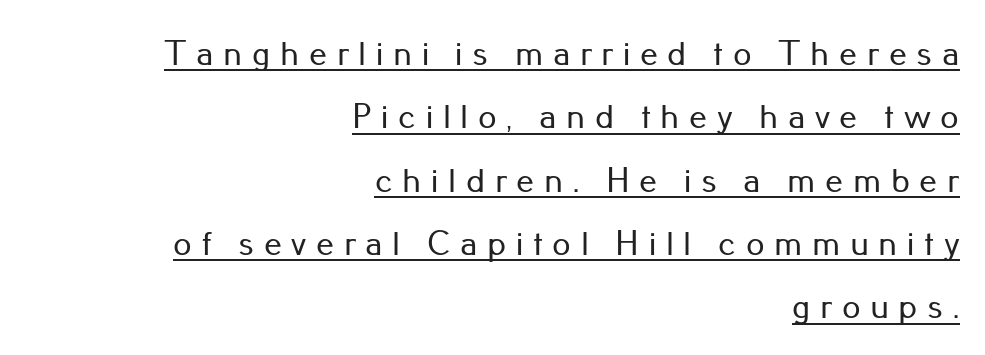
Q: Is the text italic (slanted)? A: No, it is upright.
Q: Is the typeface a serif or a sans-serif typeface? A: Sans-serif.
Q: Is the text underlined? A: Yes.
Q: How is the paragraph aligned? A: Right-aligned.
Q: Is the spacing between letters normal or unusually wide? A: Unusually wide.
Q: Width (condensed, normal, or wide)? A: Normal.
Q: Stroke contrast? A: Low.
Q: x-height? A: Small.
Q: Monospaced? A: No.
